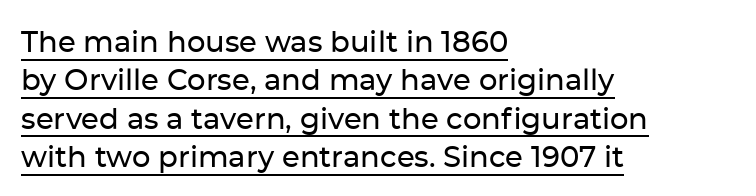
The image shows 29 px sans-serif type, upright; set left-aligned, normal line spacing (1.32x), normal letter spacing, underlined; low stroke contrast and a medium x-height.
